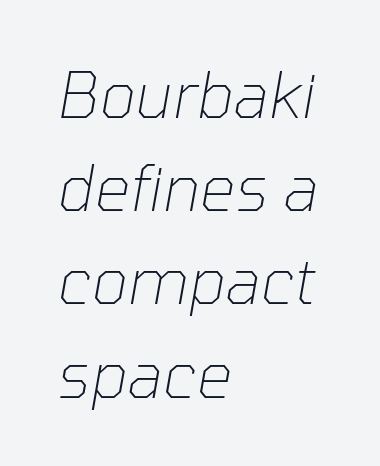
The image shows 63 px thin type, italic (leaning right); set left-aligned, normal line spacing (1.48x), normal letter spacing, not underlined; low stroke contrast and a medium x-height.
